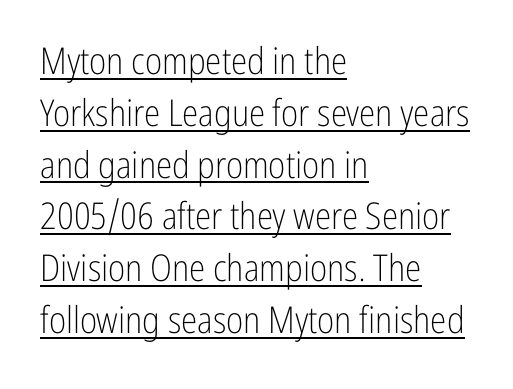
Upright lettering throughout. Spacing verdict: proportional, widths tailored to each character. The passage shown stacks its lines at a standard gap. This rendering uses left alignment, leaving the right contour irregular. Short note: letters normally spaced.
